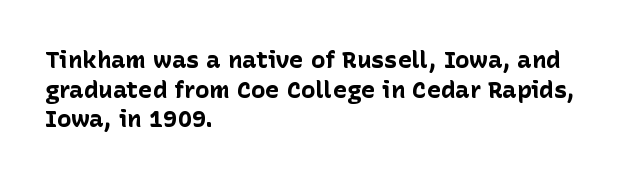
Q: Is the text bold? A: Yes.
Q: Is the text italic (slanted)? A: No, it is upright.
Q: Is the text underlined? A: No.
Q: How is the paragraph aligned? A: Left-aligned.
Q: Is the spacing between letters normal or unusually wide? A: Normal.
